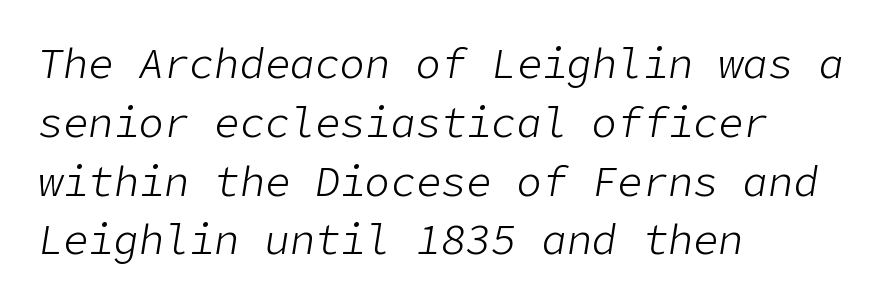
The rows are spaced the way most documents space them. The font's italic variant was chosen for this text. Caption: standard tracking, unaltered. Counters stay open thanks to moderate or lighter strokes. Line beginnings align vertically; line endings do not. The glyphs are unaccompanied by any horizontal stroke below them.
